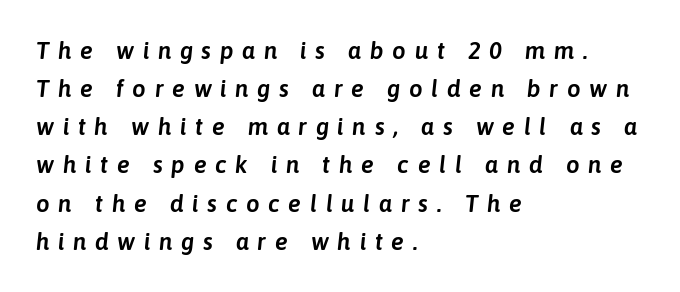
Q: Is the text italic (slanted)? A: Yes, it leans right by about 6 degrees.
Q: Is the text underlined? A: No.
Q: How is the paragraph aligned? A: Left-aligned.
Q: Is the spacing between letters normal or unusually wide? A: Unusually wide.
Q: Is the spacing between lines tight, normal or loose? A: Normal.
